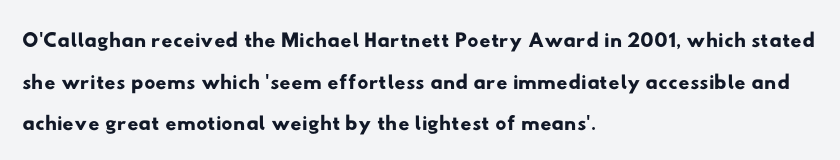
Q: Is the typeface a serif or a sans-serif typeface? A: Sans-serif.
Q: Is the text underlined? A: No.
Q: How is the paragraph aligned? A: Left-aligned.
Q: Is the spacing between letters normal or unusually wide? A: Normal.
Q: Is the spacing between lines tight, normal or loose? A: Normal.
Q: Width (condensed, normal, or wide)? A: Wide.
Q: Stroke contrast? A: Low.
Q: x-height? A: Small.
Q: Monospaced? A: No.
